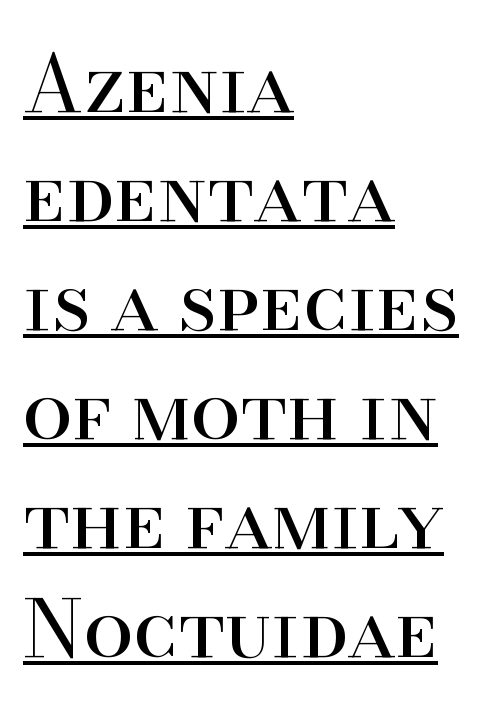
{"serif": "yes", "italic": "no", "bold": "no", "weight": "regular", "width": "normal", "stroke_contrast": "high", "x_height": "small", "monospaced": "no", "underline": "yes", "align": "left", "line_spacing": "normal", "line_spacing_ratio": 1.38, "letter_spacing": "normal", "letter_spacing_em": 0.0, "glyph_px": 79}
